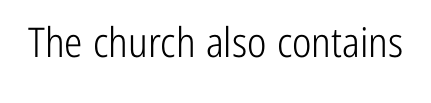
Q: Is the text bold? A: No.
Q: Is the text italic (slanted)? A: No, it is upright.
Q: Is the typeface a serif or a sans-serif typeface? A: Sans-serif.
Q: Is the text underlined? A: No.
Q: Is the spacing between letters normal or unusually wide? A: Normal.
Q: Width (condensed, normal, or wide)? A: Condensed.
Q: Stroke contrast? A: Low.
Q: x-height? A: Medium.
Q: Monospaced? A: No.
